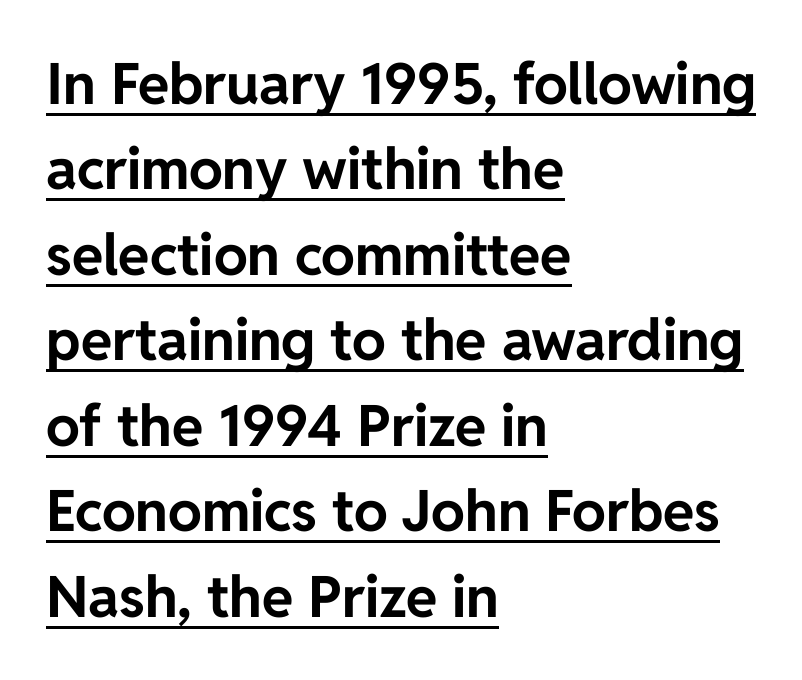
The image shows 57 px bold sans-serif type, upright; set left-aligned, normal line spacing (1.5x), normal letter spacing, underlined; low stroke contrast and a medium x-height.
